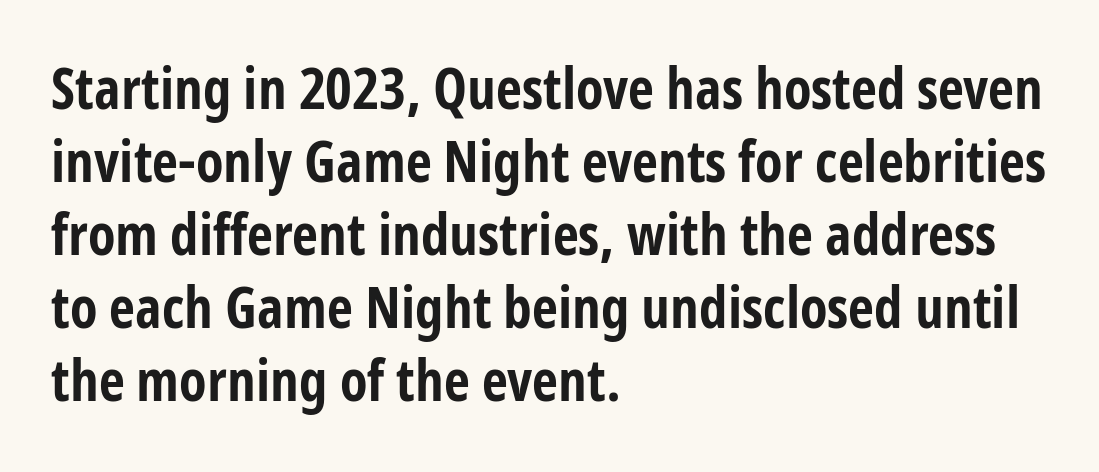
The image shows 57 px bold, condensed sans-serif type, upright; set left-aligned, normal line spacing (1.28x), normal letter spacing, not underlined; low stroke contrast and a medium x-height.
